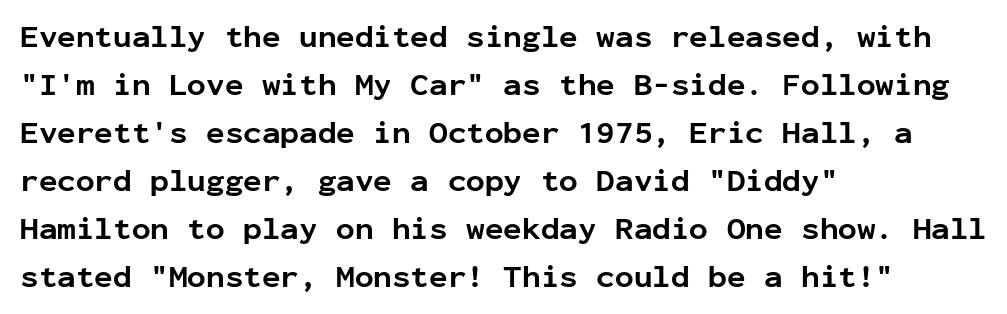
The image shows 31 px bold sans-serif type, upright, monospaced; set left-aligned, normal line spacing (1.55x), normal letter spacing, not underlined; low stroke contrast and a medium x-height.
